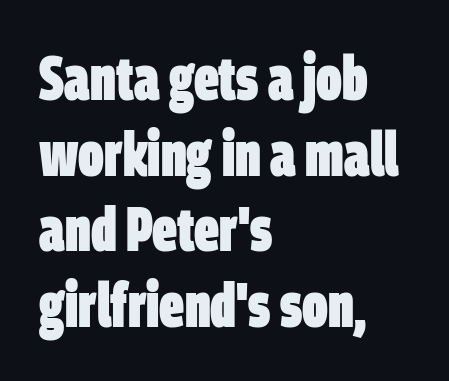
{"serif": "no", "bold": "yes", "weight": "heavy", "width": "condensed", "stroke_contrast": "low", "x_height": "large", "monospaced": "no", "underline": "no", "align": "left", "line_spacing_ratio": 1.22, "letter_spacing": "normal", "letter_spacing_em": 0.0, "glyph_px": 62}
